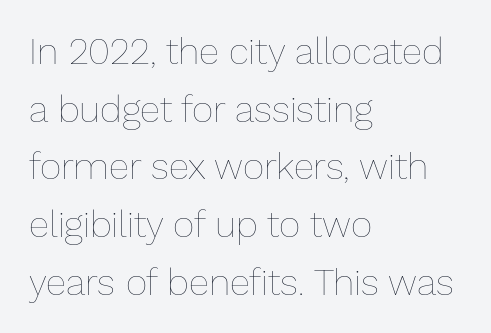
Teacher's note: observe the even left margin — that is flush-left alignment. The glyphs are unaccompanied by any horizontal stroke below them. Rows of type keep a routine distance in the vertical direction. Every stem runs plumb, perpendicular to the baseline. Think of a printed novel: that variable character pitch is what you see here. Stroke thickness stays within the range of a standard reading face or lighter.
